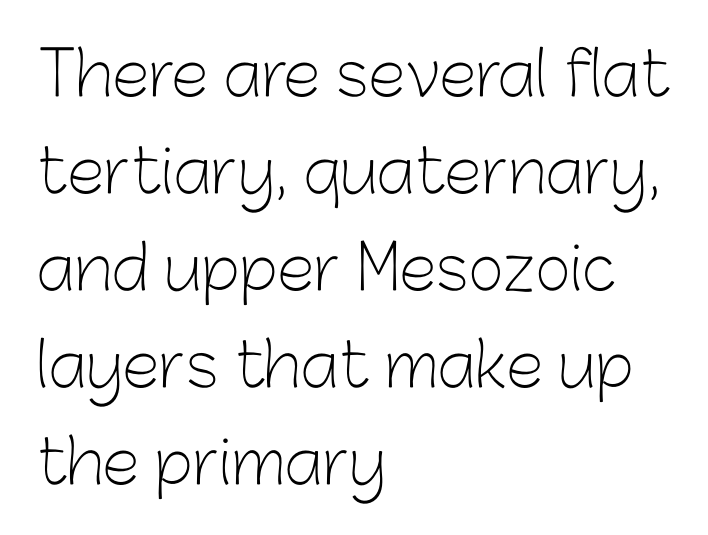
{"serif": "no", "italic": "no", "bold": "no", "weight": "light", "width": "normal", "stroke_contrast": "low", "x_height": "medium", "monospaced": "no", "underline": "no", "align": "left", "line_spacing": "normal", "line_spacing_ratio": 1.59, "letter_spacing": "normal", "letter_spacing_em": 0.0, "glyph_px": 61}
